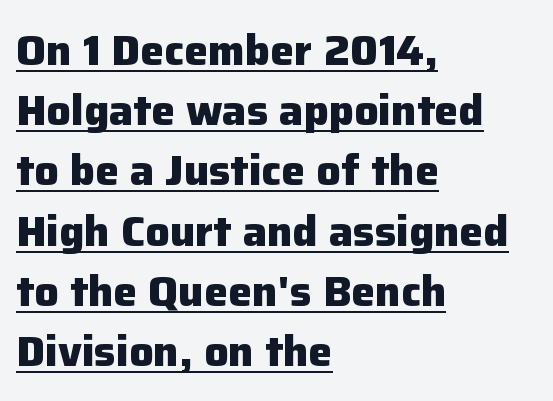
{"serif": "no", "italic": "no", "bold": "yes", "weight": "heavy", "width": "normal", "stroke_contrast": "low", "x_height": "medium", "monospaced": "no", "underline": "yes", "align": "left", "line_spacing": "normal", "line_spacing_ratio": 1.4, "letter_spacing": "normal", "letter_spacing_em": 0.0, "glyph_px": 43}
